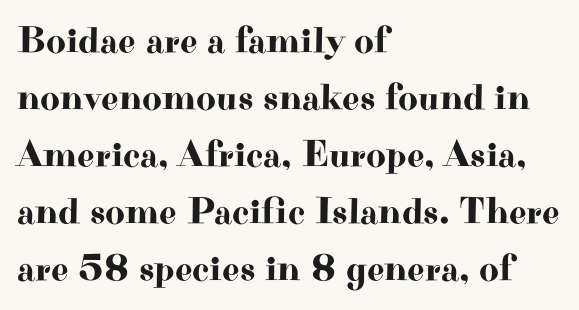
Quick note: interline space is typical. Italic? Not at all — the glyphs are vertical. Clear beneath every line of the passage. Proportional: the letters do not fall into vertical columns. Every row of glyphs begins at an identical x-position on the left.
